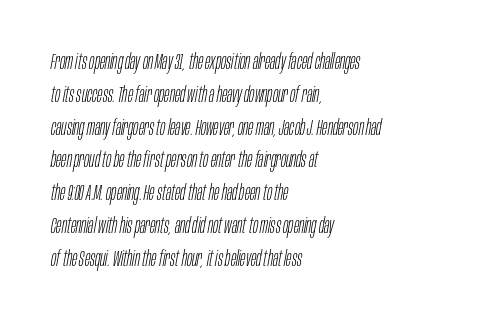
{"italic": "yes", "lean": "right", "slant_degrees": 10, "bold": "no", "underline": "no", "align": "left", "line_spacing": "normal", "line_spacing_ratio": 1.49, "letter_spacing": "normal", "letter_spacing_em": 0.0, "glyph_px": 22}
